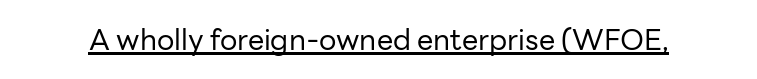
{"serif": "no", "italic": "no", "bold": "no", "weight": "regular", "width": "normal", "stroke_contrast": "low", "x_height": "medium", "monospaced": "no", "underline": "yes", "letter_spacing": "normal", "letter_spacing_em": 0.0, "glyph_px": 29}
